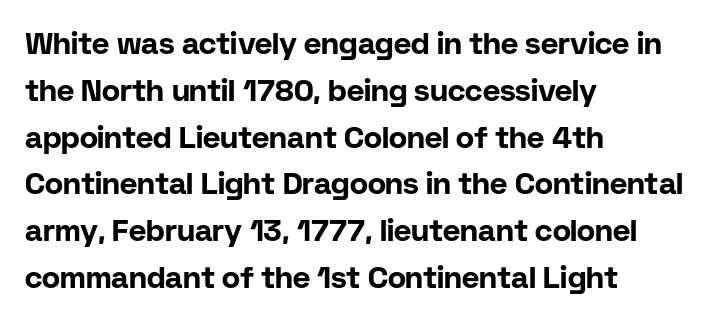
{"serif": "no", "italic": "no", "bold": "yes", "weight": "bold", "width": "normal", "stroke_contrast": "low", "x_height": "medium", "monospaced": "no", "underline": "no", "align": "left", "line_spacing": "normal", "line_spacing_ratio": 1.56, "letter_spacing": "normal", "letter_spacing_em": 0.0, "glyph_px": 30}
